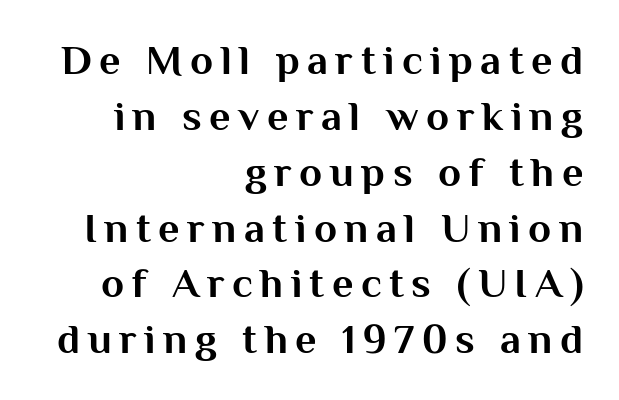
Underlining? Definitely not there. These lines are set flush right with a ragged left edge. The face used here is a sans, in the tradition of grotesques and geometrics. These lines are rendered in a variable-pitch font. Compared with typical paragraphs, the rows here are spaced about the same.
